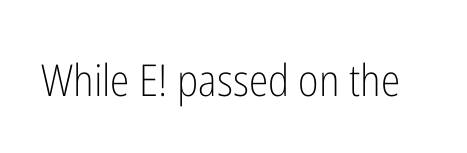
Q: Is the text bold? A: No.
Q: Is the text italic (slanted)? A: No, it is upright.
Q: Is the typeface a serif or a sans-serif typeface? A: Sans-serif.
Q: Is the text underlined? A: No.
Q: Is the spacing between letters normal or unusually wide? A: Normal.
Q: Width (condensed, normal, or wide)? A: Condensed.
Q: Stroke contrast? A: Low.
Q: x-height? A: Medium.
Q: Monospaced? A: No.
